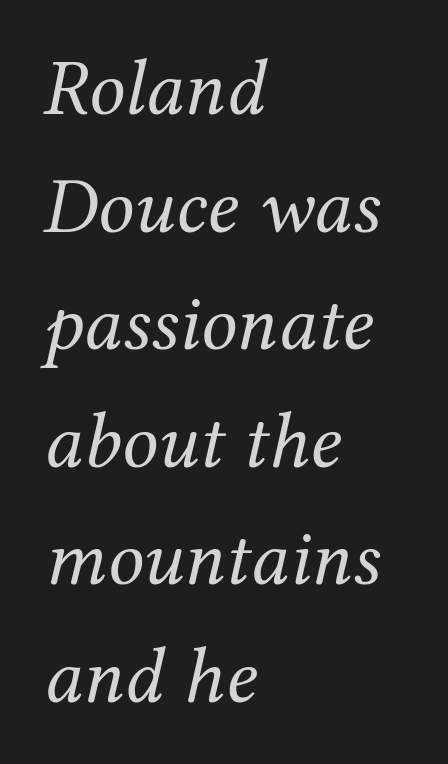
Q: Is the text bold? A: No.
Q: Is the text italic (slanted)? A: Yes, it leans right by about 12 degrees.
Q: Is the typeface a serif or a sans-serif typeface? A: Serif.
Q: Is the text underlined? A: No.
Q: How is the paragraph aligned? A: Left-aligned.
Q: Is the spacing between letters normal or unusually wide? A: Normal.
Q: Is the spacing between lines tight, normal or loose? A: Normal.
Q: Width (condensed, normal, or wide)? A: Normal.
Q: Stroke contrast? A: Medium.
Q: x-height? A: Medium.
Q: Monospaced? A: No.
